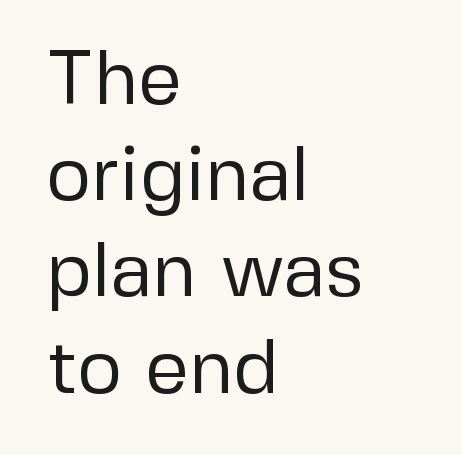
The line-height multiplier appears to be the usual default. Heft: none added — not bold. The rendering anchors every line to the left-hand side. Plain, unruled lines of type. A typesetter would call this proportional, since set widths differ per character. The lettering holds an erect, upright posture throughout.
